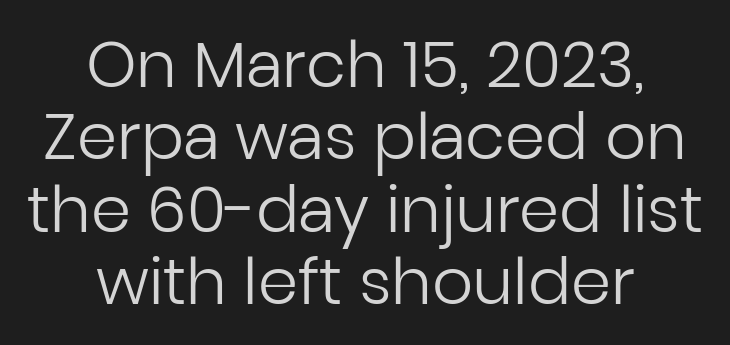
These lines were composed using upright roman letters. The face used here is proportionally spaced, like ordinary book or web type. These glyphs show unthickened strokes, regular width or finer. Short and long lines alike share a common midpoint. Notice how descenders almost collide with the ascenders below — that's tight leading. The face used here is rendered with its standard letterfit.
